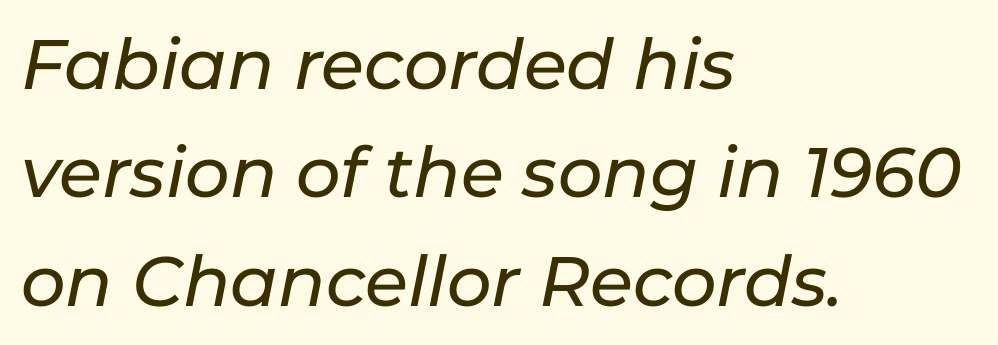
Q: Is the text italic (slanted)? A: Yes, it leans right by about 11 degrees.
Q: Is the text underlined? A: No.
Q: How is the paragraph aligned? A: Left-aligned.
Q: Is the spacing between letters normal or unusually wide? A: Normal.
Q: Is the spacing between lines tight, normal or loose? A: Normal.
Q: Width (condensed, normal, or wide)? A: Normal.
Q: Stroke contrast? A: Low.
Q: x-height? A: Medium.
Q: Monospaced? A: No.
